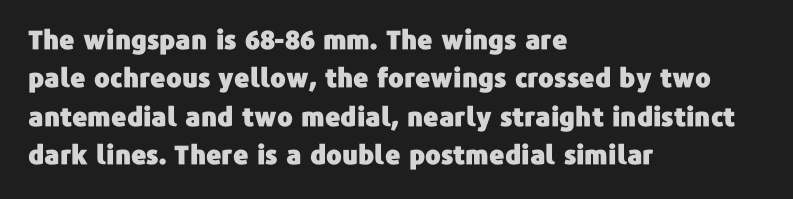
Q: Is the text italic (slanted)? A: No, it is upright.
Q: Is the text underlined? A: No.
Q: How is the paragraph aligned? A: Left-aligned.
Q: Is the spacing between letters normal or unusually wide? A: Normal.
Q: Is the spacing between lines tight, normal or loose? A: Normal.
